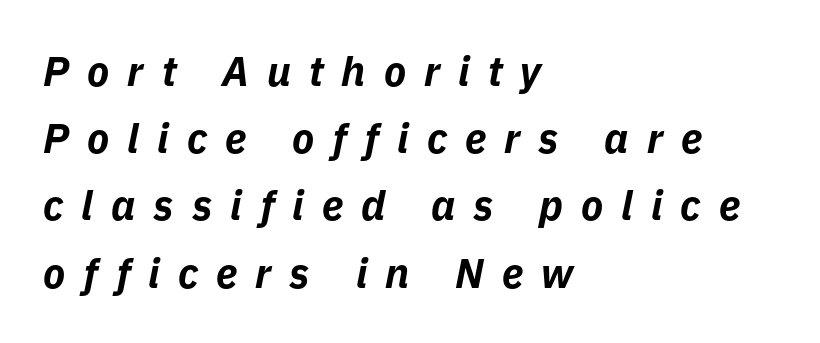
{"italic": "yes", "lean": "right", "slant_degrees": 11, "bold": "yes", "weight": "bold", "width": "normal", "stroke_contrast": "low", "x_height": "medium", "monospaced": "no", "underline": "no", "align": "left", "line_spacing": "normal", "line_spacing_ratio": 1.64, "letter_spacing": "wide", "letter_spacing_em": 0.44, "glyph_px": 41}
